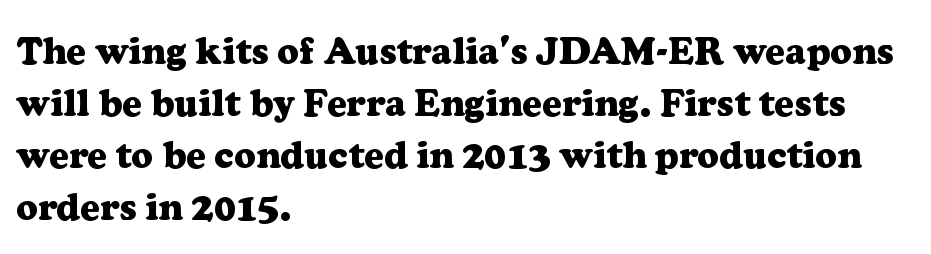
The image shows 38 px heavy serif type, upright; set left-aligned, normal line spacing (1.37x), normal letter spacing, not underlined; low stroke contrast and a medium x-height.
